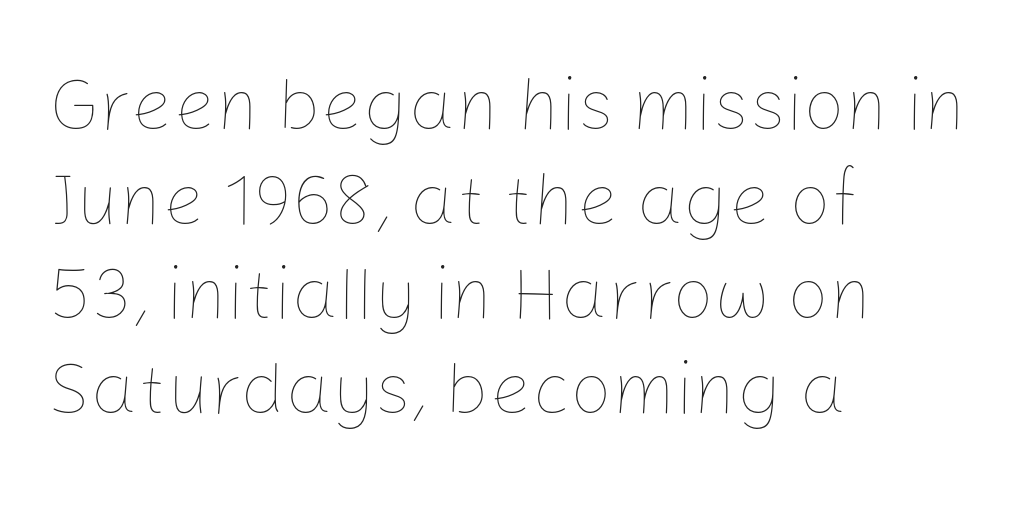
Q: Is the text bold? A: No.
Q: Is the text italic (slanted)? A: No, it is upright.
Q: Is the text underlined? A: No.
Q: How is the paragraph aligned? A: Left-aligned.
Q: Is the spacing between letters normal or unusually wide? A: Normal.
Q: Is the spacing between lines tight, normal or loose? A: Normal.
Q: Width (condensed, normal, or wide)? A: Normal.
Q: Stroke contrast? A: Low.
Q: x-height? A: Medium.
Q: Monospaced? A: No.
